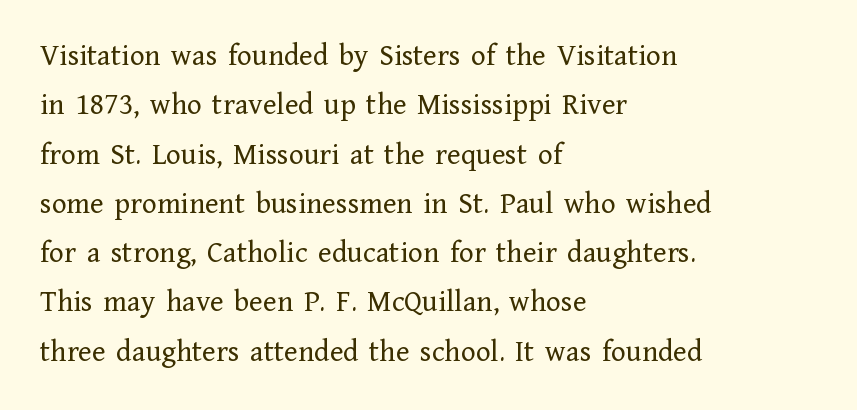
Q: Is the text bold? A: No.
Q: Is the text italic (slanted)? A: No, it is upright.
Q: Is the typeface a serif or a sans-serif typeface? A: Serif.
Q: Is the text underlined? A: No.
Q: How is the paragraph aligned? A: Left-aligned.
Q: Is the spacing between letters normal or unusually wide? A: Normal.
Q: Is the spacing between lines tight, normal or loose? A: Normal.
Q: Width (condensed, normal, or wide)? A: Normal.
Q: Stroke contrast? A: Low.
Q: x-height? A: Medium.
Q: Monospaced? A: No.
